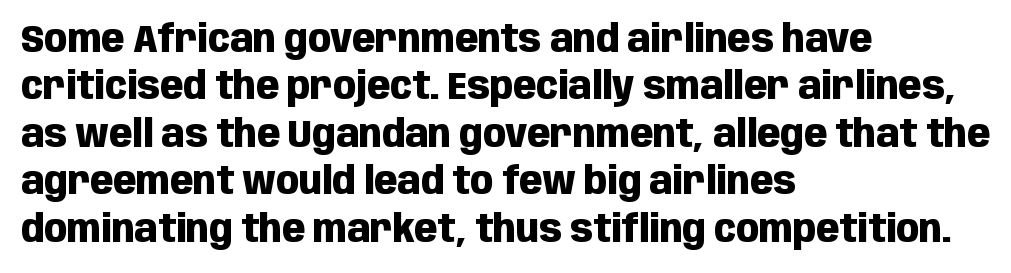
{"serif": "no", "italic": "no", "bold": "yes", "weight": "heavy", "width": "condensed", "stroke_contrast": "low", "x_height": "large", "monospaced": "no", "underline": "no", "align": "left", "line_spacing": "normal", "line_spacing_ratio": 1.25, "letter_spacing": "normal", "letter_spacing_em": 0.0, "glyph_px": 38}
